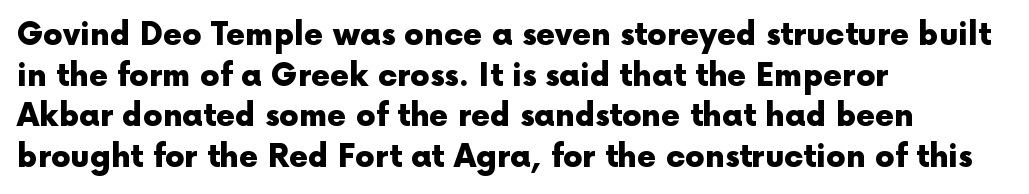
The image shows 31 px heavy sans-serif type, upright; set left-aligned, normal line spacing (1.31x), normal letter spacing, not underlined; a medium x-height.
